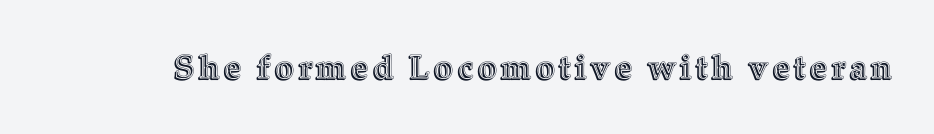
{"italic": "no", "width": "normal", "x_height": "medium", "monospaced": "no", "underline": "no", "glyph_px": 33}
